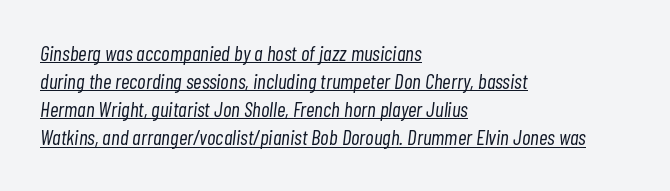
The image shows 21 px text type, italic (leaning right); set left-aligned, normal line spacing (1.34x), normal letter spacing, underlined.
